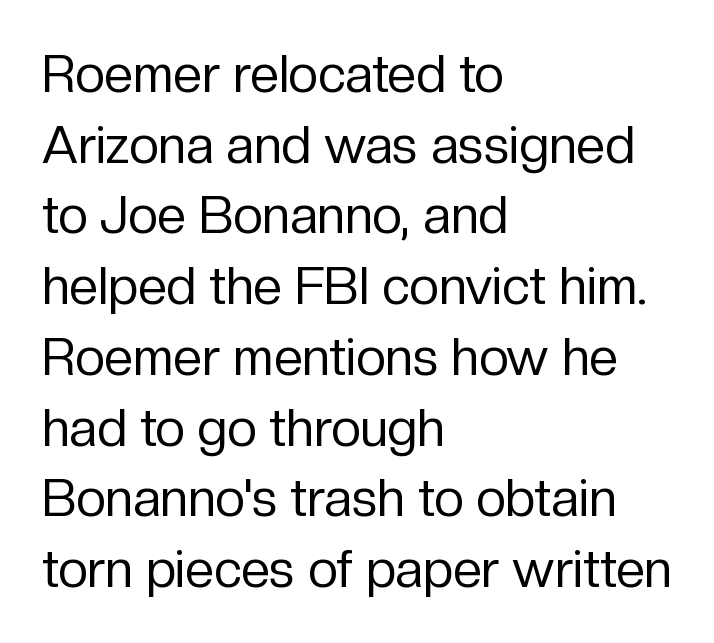
The image shows 52 px regular-weight sans-serif type, upright; set left-aligned, normal line spacing (1.36x), normal letter spacing, not underlined; low stroke contrast and a medium x-height.
